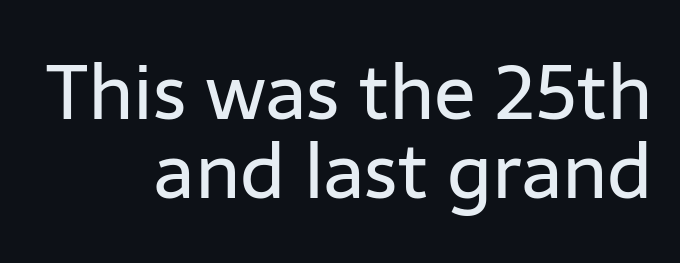
{"serif": "no", "italic": "no", "bold": "no", "weight": "regular", "width": "normal", "stroke_contrast": "low", "x_height": "medium", "monospaced": "no", "underline": "no", "align": "right", "line_spacing": "tight", "line_spacing_ratio": 1.03, "letter_spacing": "normal", "letter_spacing_em": 0.0, "glyph_px": 77}
